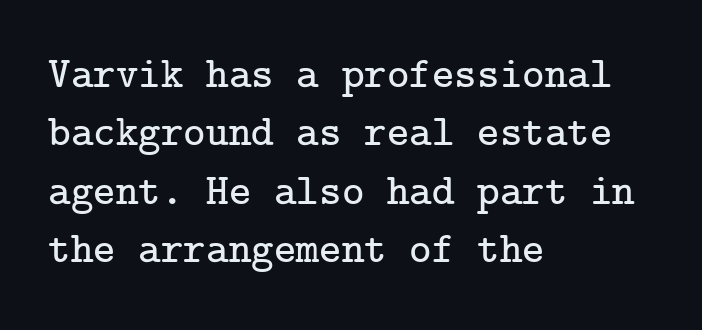
{"serif": "yes", "italic": "no", "width": "normal", "stroke_contrast": "low", "x_height": "medium", "underline": "no", "align": "left", "line_spacing": "normal", "line_spacing_ratio": 1.36, "letter_spacing": "normal", "letter_spacing_em": 0.0, "glyph_px": 43}
